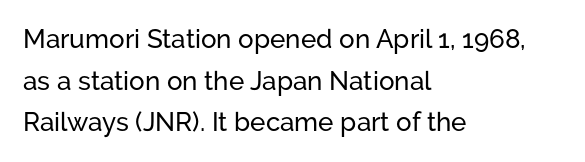
The glyphs are unaccompanied by any horizontal stroke below them. Nope, not italic — everything's standing straight. This sample keeps an unexceptional amount of space between lines. The lines are quadded left. Characters follow at the spacing the type designer built in.
